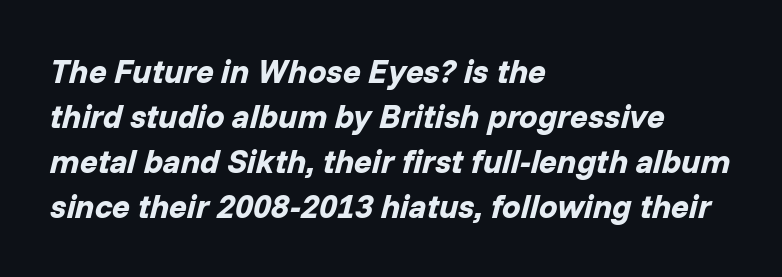
{"italic": "yes", "lean": "right", "slant_degrees": 14, "bold": "yes", "weight": "bold", "width": "normal", "stroke_contrast": "low", "x_height": "medium", "monospaced": "no", "underline": "no", "align": "left", "line_spacing": "normal", "line_spacing_ratio": 1.36, "letter_spacing": "normal", "letter_spacing_em": 0.0, "glyph_px": 33}
